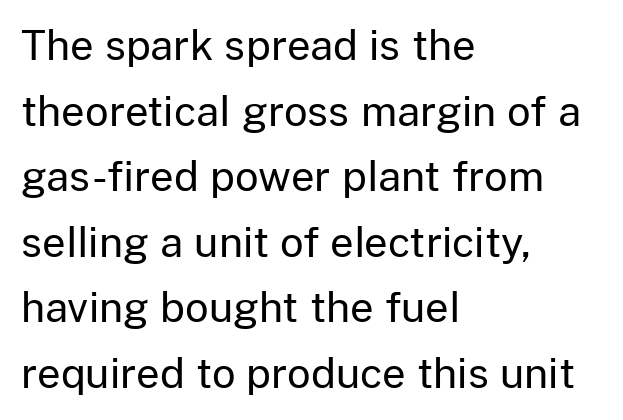
Every stem runs plumb, perpendicular to the baseline. Compared with typical body copy, the letter spacing here is the same. The rendering uses natural spacing where letterforms have individual widths. Quick note: interline space is typical. The rag falls on the right side of this text block. The font sits on the lighter half of the weight spectrum, regular included.
